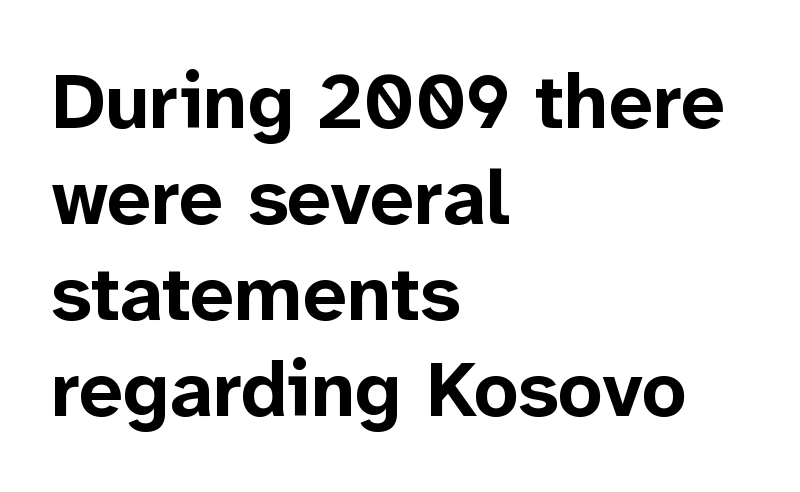
{"serif": "no", "italic": "no", "bold": "yes", "weight": "bold", "width": "normal", "stroke_contrast": "low", "x_height": "medium", "monospaced": "no", "underline": "no", "align": "left", "line_spacing_ratio": 1.23, "letter_spacing": "normal", "letter_spacing_em": 0.0, "glyph_px": 78}
